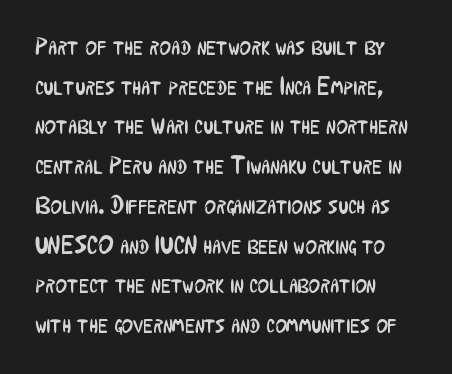
{"italic": "no", "bold": "no", "underline": "no", "align": "left", "line_spacing": "normal", "line_spacing_ratio": 1.59, "letter_spacing": "normal", "letter_spacing_em": 0.0, "glyph_px": 25}
